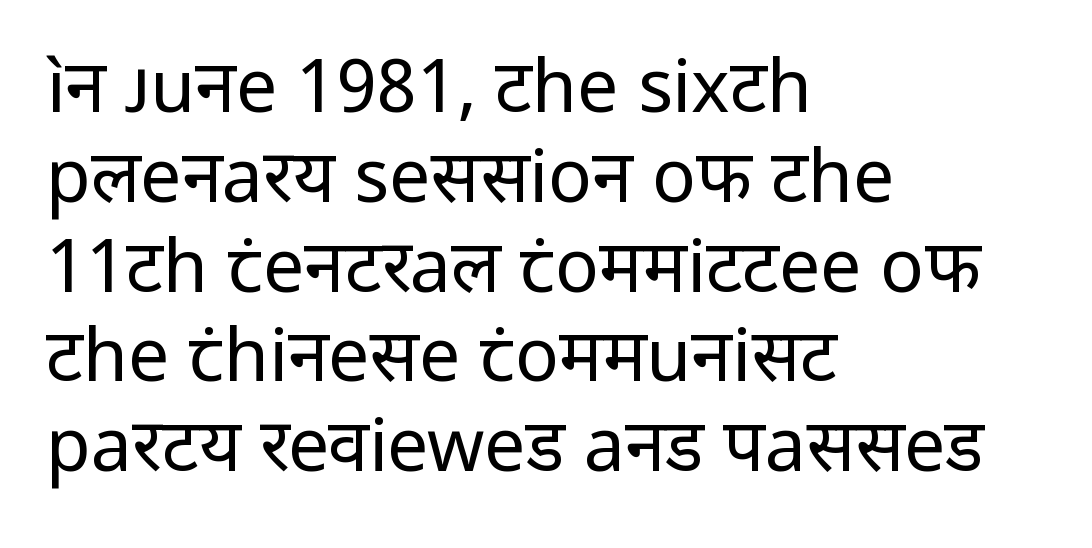
The image shows 73 px regular-weight sans-serif type, upright; set left-aligned, line spacing 1.23x, normal letter spacing, not underlined; low stroke contrast and a medium x-height.
